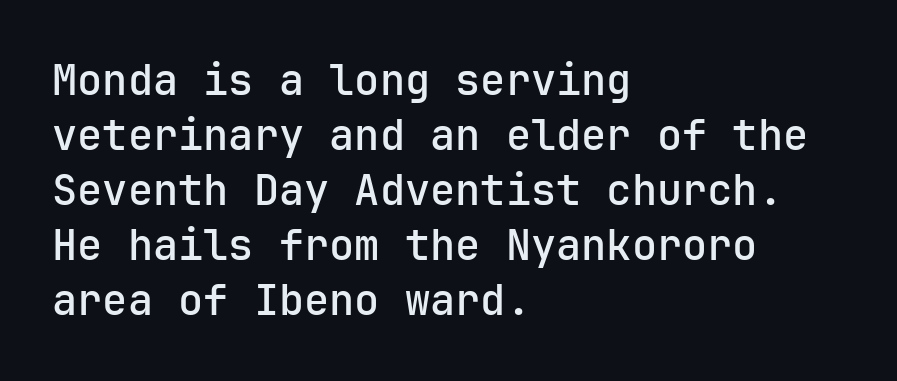
The image shows 42 px sans-serif type, upright, monospaced; set left-aligned, normal line spacing (1.31x), normal letter spacing, not underlined; low stroke contrast and a medium x-height.
